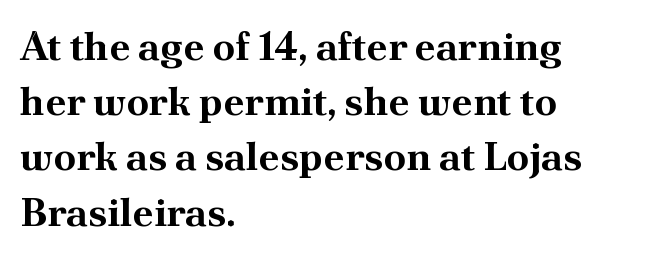
The image shows 40 px bold serif type, upright; set left-aligned, normal line spacing (1.38x), normal letter spacing, not underlined; medium stroke contrast and a small x-height.
